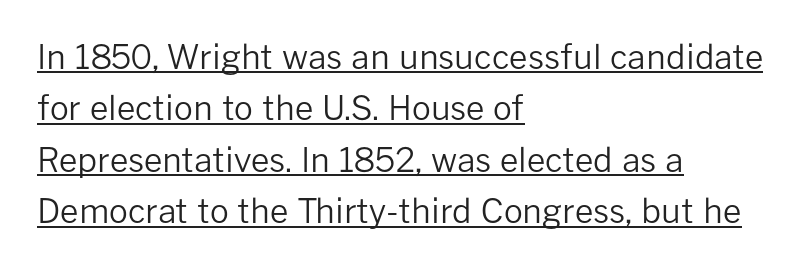
The lines in this sample share a left origin and differ only in where they stop. Tall strokes in this sample are plumb rather than angled. Weight: not bold — regular or lighter. Caption: standard tracking, unaltered. The line-height multiplier appears to be the usual default. Check the space under the baseline: a stroke is drawn there.
